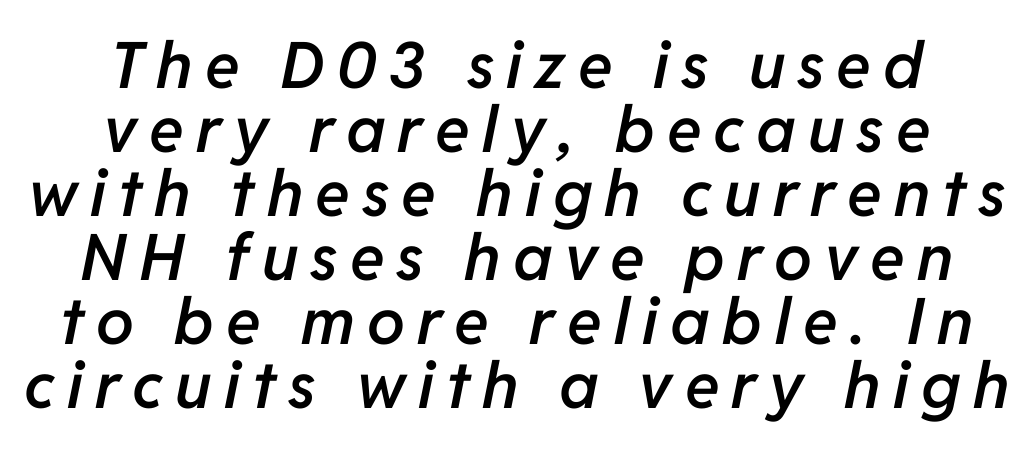
The image shows 64 px semibold type, italic (leaning right); set centered, tight line spacing (1.0x), not underlined; low stroke contrast and a medium x-height.
